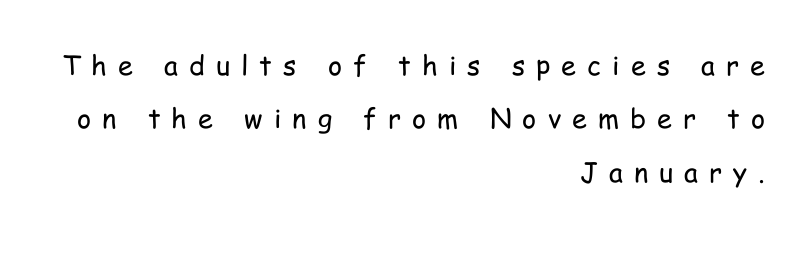
Characters remain perfectly vertical along every line. The tracking jumps out immediately: characters are airy and widely separated. Anything drawn beneath the words? Only blank space. Stems and bowls with no extra thickness — not bold. The ragged edge is on the left, which tells us the setting is flush right.
